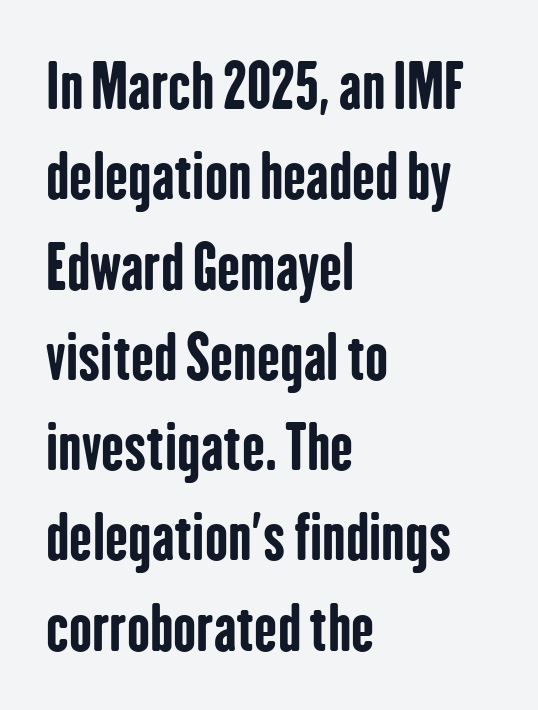
Q: Is the text bold? A: Yes.
Q: Is the text italic (slanted)? A: No, it is upright.
Q: Is the typeface a serif or a sans-serif typeface? A: Sans-serif.
Q: Is the text underlined? A: No.
Q: How is the paragraph aligned? A: Left-aligned.
Q: Is the spacing between letters normal or unusually wide? A: Normal.
Q: Is the spacing between lines tight, normal or loose? A: Normal.
Q: Width (condensed, normal, or wide)? A: Condensed.
Q: Stroke contrast? A: Low.
Q: x-height? A: Medium.
Q: Monospaced? A: No.
